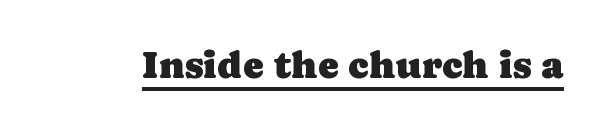
{"serif": "yes", "italic": "no", "width": "normal", "stroke_contrast": "low", "x_height": "medium", "monospaced": "no", "underline": "yes", "letter_spacing": "normal", "letter_spacing_em": 0.0, "glyph_px": 39}
